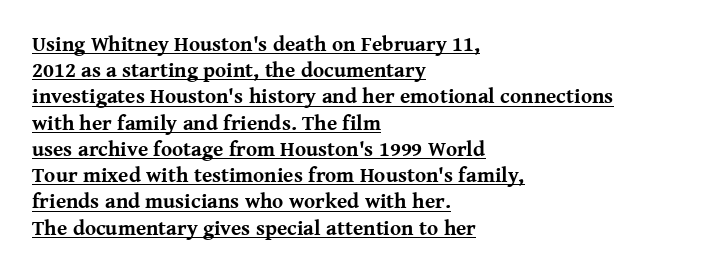
{"italic": "no", "bold": "yes", "underline": "yes", "align": "left", "line_spacing": "normal", "line_spacing_ratio": 1.25, "letter_spacing": "normal", "letter_spacing_em": 0.0, "glyph_px": 21}
